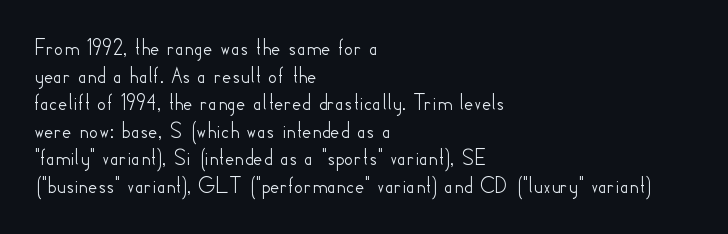
{"italic": "no", "underline": "no", "align": "left", "line_spacing_ratio": 1.2, "letter_spacing": "normal", "letter_spacing_em": 0.0, "glyph_px": 23}
